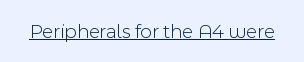
The image shows 20 px text type, upright; set normal letter spacing, underlined.
